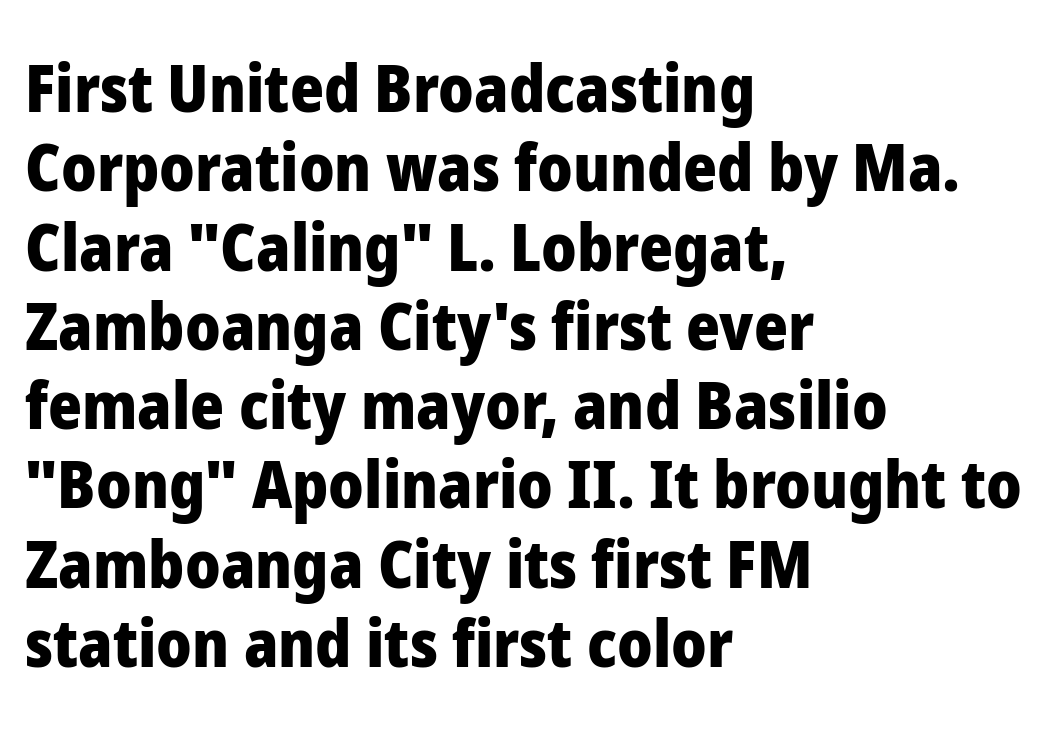
The image shows 65 px heavy sans-serif type, upright; set left-aligned, line spacing 1.22x, normal letter spacing, not underlined; low stroke contrast and a medium x-height.
